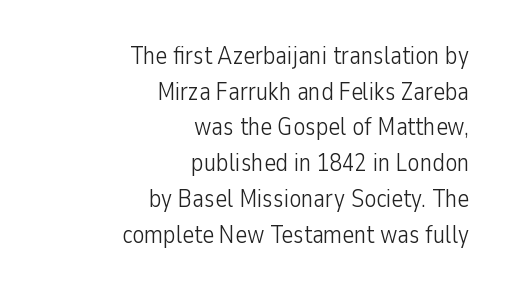
{"italic": "no", "bold": "no", "underline": "no", "align": "right", "line_spacing": "normal", "line_spacing_ratio": 1.43, "letter_spacing": "normal", "letter_spacing_em": 0.0, "glyph_px": 25}
